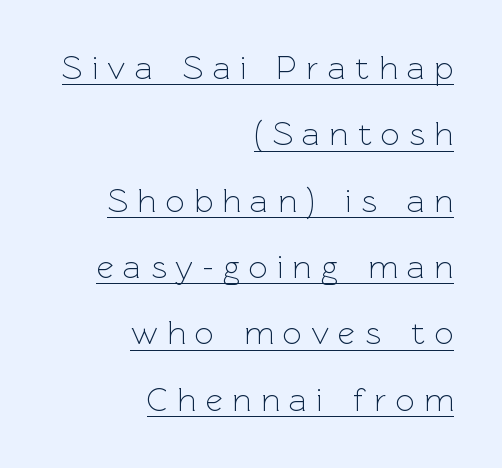
{"serif": "no", "italic": "no", "bold": "no", "weight": "light", "width": "normal", "x_height": "medium", "monospaced": "no", "underline": "yes", "align": "right", "line_spacing": "loose", "line_spacing_ratio": 2.01, "letter_spacing": "wide", "letter_spacing_em": 0.29, "glyph_px": 33}
